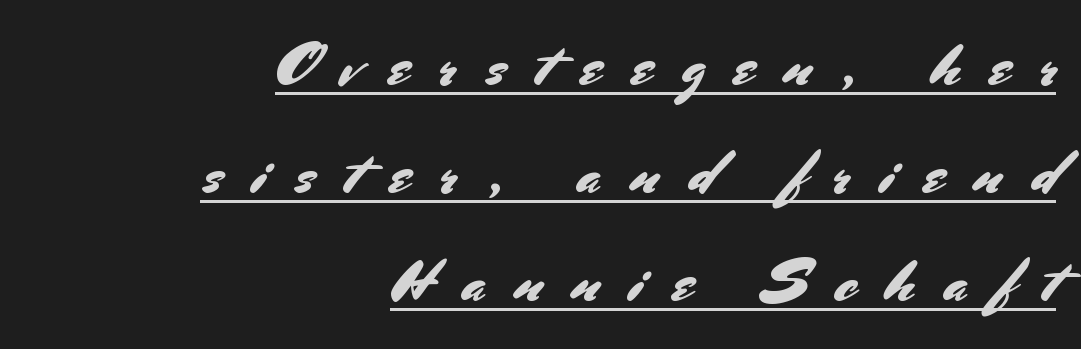
{"serif": "no", "width": "normal", "stroke_contrast": "medium", "x_height": "small", "monospaced": "no", "underline": "yes", "align": "right", "line_spacing_ratio": 1.8, "letter_spacing": "wide", "letter_spacing_em": 0.49, "glyph_px": 60}
